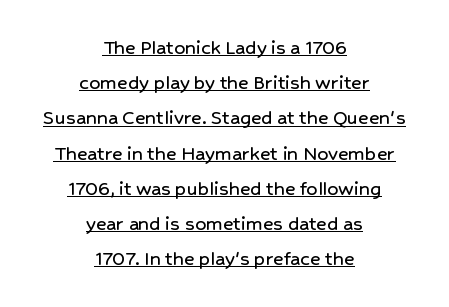
Q: Is the text italic (slanted)? A: No, it is upright.
Q: Is the text underlined? A: Yes.
Q: How is the paragraph aligned? A: Centered.
Q: Is the spacing between letters normal or unusually wide? A: Normal.
Q: Is the spacing between lines tight, normal or loose? A: Normal.
